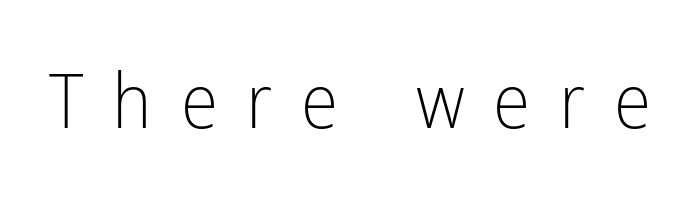
{"serif": "no", "italic": "no", "bold": "no", "weight": "light", "width": "condensed", "stroke_contrast": "low", "x_height": "medium", "monospaced": "no", "underline": "no", "letter_spacing": "wide", "letter_spacing_em": 0.38, "glyph_px": 76}
